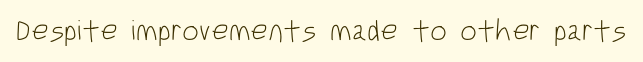
{"serif": "no", "italic": "no", "bold": "no", "weight": "light", "width": "condensed", "stroke_contrast": "low", "x_height": "large", "monospaced": "no", "underline": "no", "letter_spacing": "normal", "letter_spacing_em": 0.0, "glyph_px": 30}
